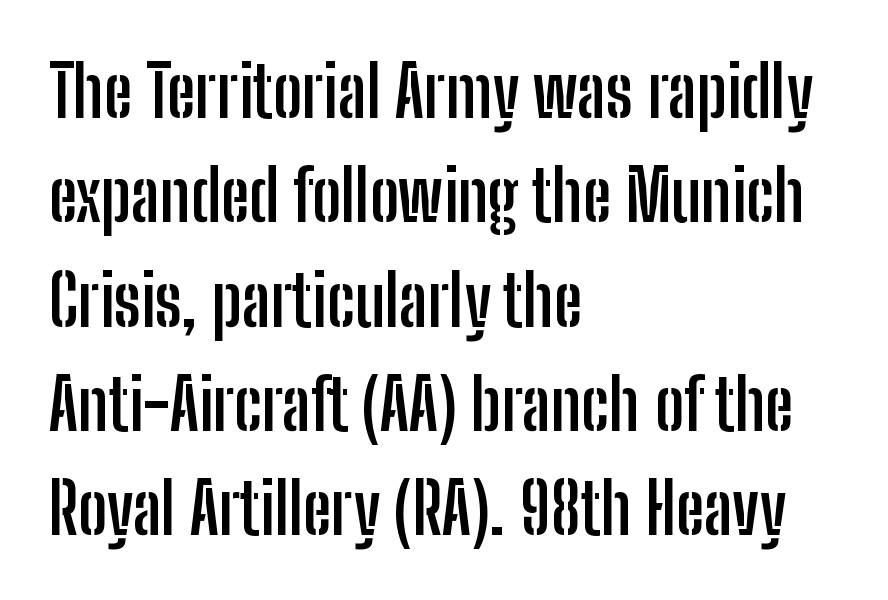
{"serif": "no", "italic": "no", "bold": "yes", "weight": "semibold", "width": "condensed", "stroke_contrast": "low", "x_height": "medium", "monospaced": "no", "underline": "no", "align": "left", "line_spacing": "normal", "line_spacing_ratio": 1.49, "letter_spacing": "normal", "letter_spacing_em": 0.0, "glyph_px": 70}
